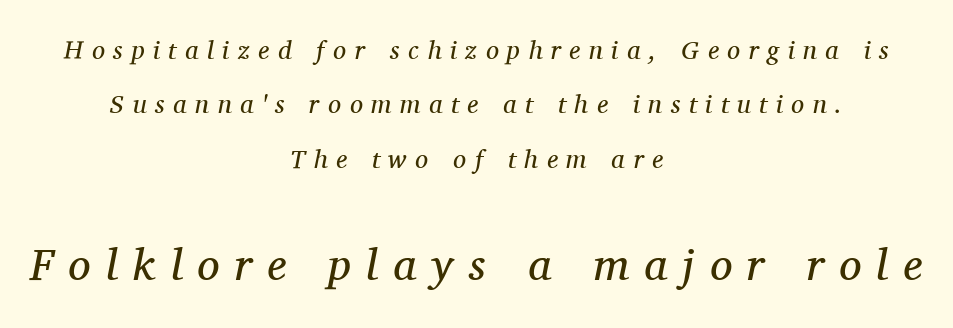
The image shows 45 px regular-weight serif type, italic (leaning right); set centered, loose line spacing (2.09x), unusually wide letter spacing (+0.33 em), not underlined; the second (bottom) block is 1.73x larger; medium stroke contrast and a medium x-height.
